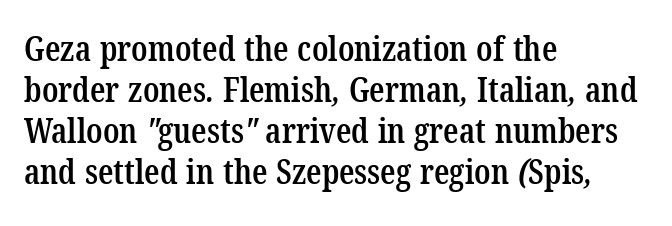
The passage is arranged the way most books set body copy — flush left. Old-style or modern, the face here clearly has serifs. Think of a printed novel: that variable character pitch is what you see here. Weight: semibold (demi). Honestly, there is no underline to notice here at all.
